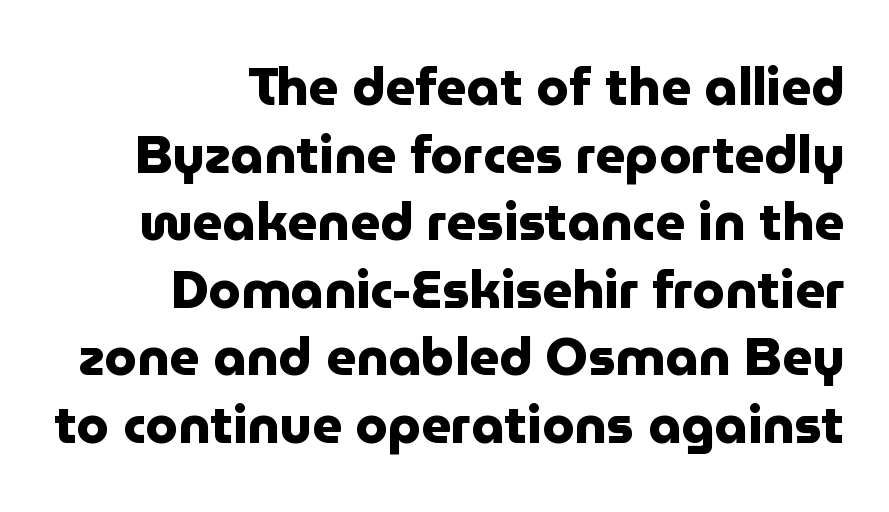
Typographically, this falls in the sans-serif category. The rag falls on the left side of this text block. This is roman type, the default non-slanted kind. Caption: standard tracking, unaltered.
